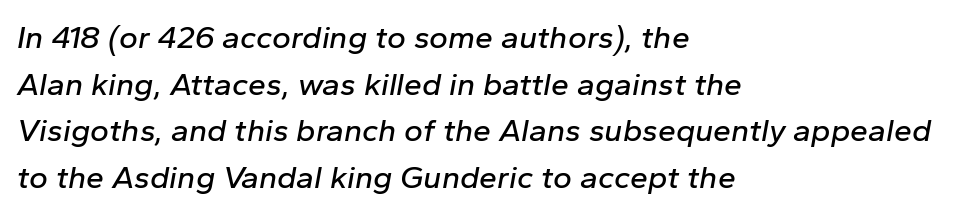
Successive baselines arrive at the customary interval. Observe the lean: these are italic letterforms. A classic flush-left, rag-right setting is used for this passage. A typesetter would call this zero additional tracking.
